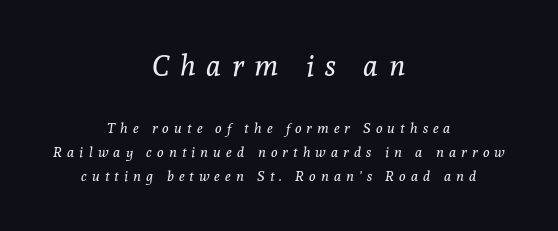
A student would notice the top passage is typeset larger than what follows. The face used here is seriffed, in the tradition of book romans. Characters follow at a spacing far wider than the type designer built in. You could not count columns in this text — the font is proportionally spaced. Nothing heavy about these letters — not bold at all.
